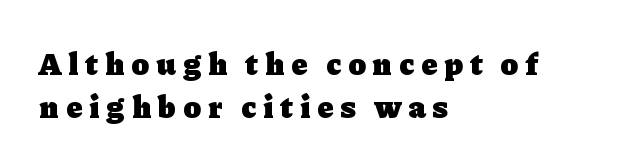
{"serif": "yes", "italic": "no", "bold": "yes", "weight": "heavy", "width": "normal", "stroke_contrast": "low", "x_height": "medium", "monospaced": "no", "underline": "no", "align": "left", "line_spacing": "normal", "line_spacing_ratio": 1.35, "letter_spacing": "wide", "letter_spacing_em": 0.23, "glyph_px": 32}
